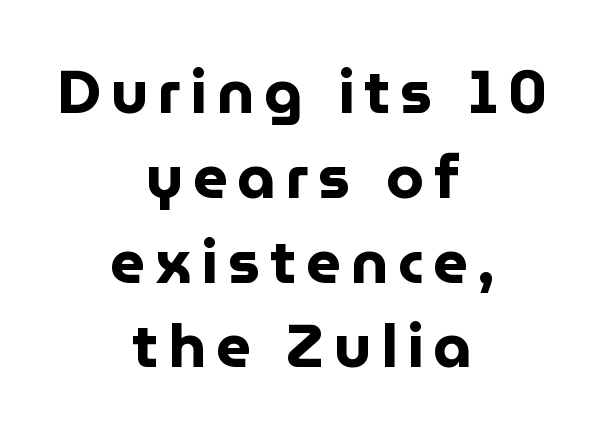
The image shows 61 px bold sans-serif type, upright; set centered, normal line spacing (1.39x), not underlined; low stroke contrast and a medium x-height.
